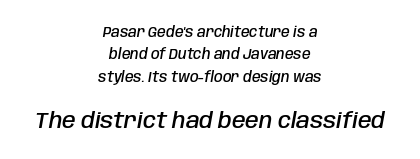
{"italic": "yes", "lean": "right", "slant_degrees": 10, "bold": "semi", "underline": "no", "align": "center", "line_spacing": "normal", "line_spacing_ratio": 1.6, "letter_spacing": "normal", "letter_spacing_em": 0.0, "larger_block": "second", "size_ratio": 1.57, "glyph_px": 22}
